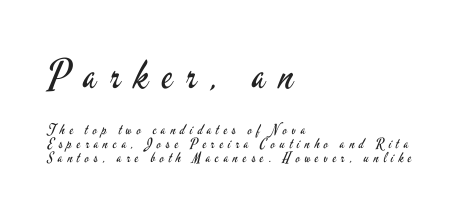
The string is rendered with underlining switched off. The text was rendered using a sans face with plain stroke endings. The passage shown has open, widely tracked lettering throughout. Ink coverage per letter is moderate at most. Block one is the big one; block two sits smaller underneath.
